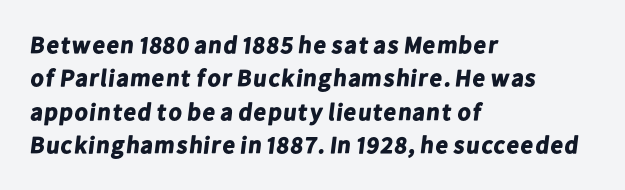
The image shows 24 px bold type; set left-aligned, normal line spacing (1.39x), normal letter spacing, not underlined.
